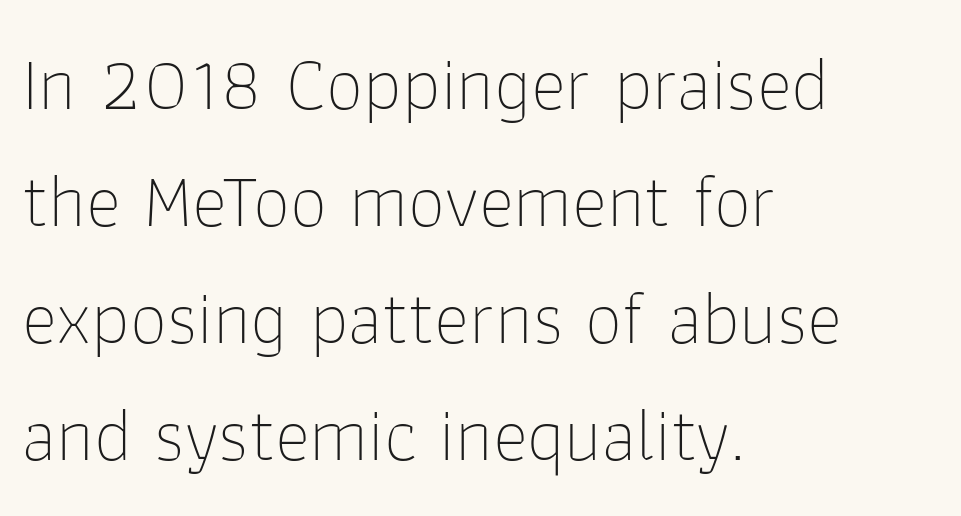
{"serif": "no", "italic": "no", "bold": "no", "weight": "thin", "width": "normal", "stroke_contrast": "low", "x_height": "medium", "monospaced": "no", "underline": "no", "align": "left", "line_spacing": "normal", "line_spacing_ratio": 1.56, "letter_spacing": "normal", "letter_spacing_em": 0.0, "glyph_px": 75}
